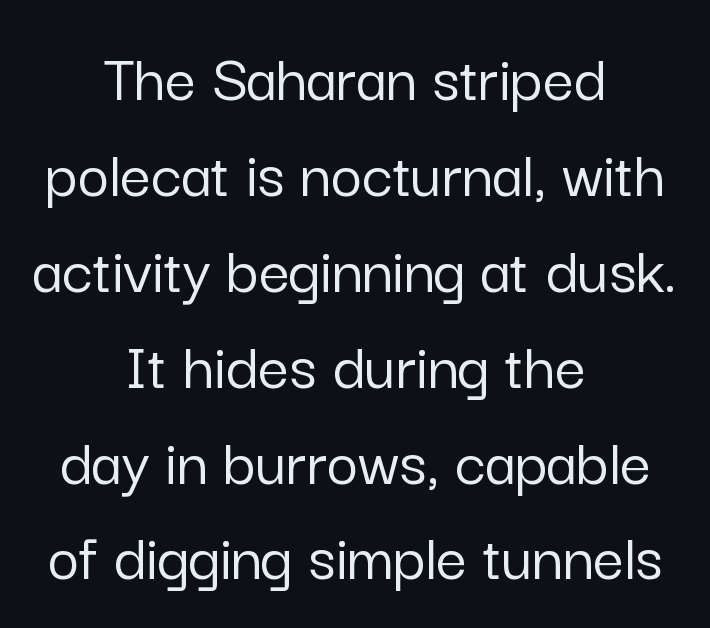
The image shows 68 px sans-serif type, upright; set centered, normal line spacing (1.41x), normal letter spacing, not underlined; low stroke contrast and a medium x-height.
